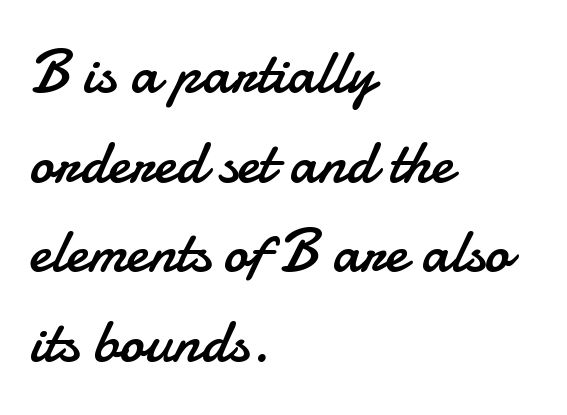
{"serif": "no", "bold": "no", "weight": "regular", "width": "normal", "stroke_contrast": "low", "x_height": "small", "monospaced": "no", "underline": "no", "align": "left", "line_spacing": "normal", "line_spacing_ratio": 1.47, "letter_spacing": "normal", "letter_spacing_em": 0.0, "glyph_px": 61}
